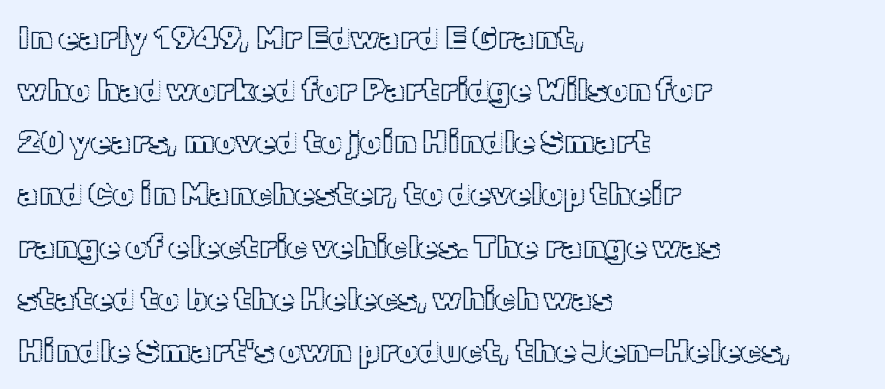
The image shows 33 px text type, upright; set left-aligned, normal line spacing (1.58x), normal letter spacing, not underlined; a medium x-height.
